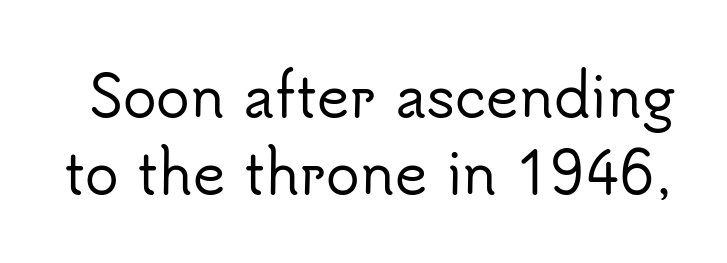
The image shows 56 px sans-serif type, upright; set normal line spacing (1.37x), normal letter spacing, not underlined; low stroke contrast and a small x-height.
